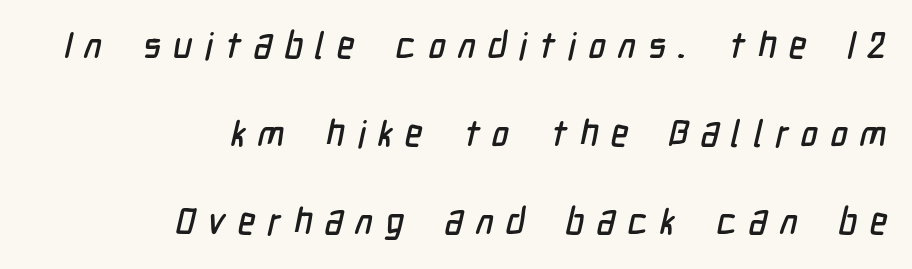
Q: Is the typeface a serif or a sans-serif typeface? A: Sans-serif.
Q: Is the text underlined? A: No.
Q: How is the paragraph aligned? A: Right-aligned.
Q: Is the spacing between letters normal or unusually wide? A: Unusually wide.
Q: Is the spacing between lines tight, normal or loose? A: Loose.
Q: Width (condensed, normal, or wide)? A: Condensed.
Q: Stroke contrast? A: Low.
Q: x-height? A: Medium.
Q: Monospaced? A: No.
